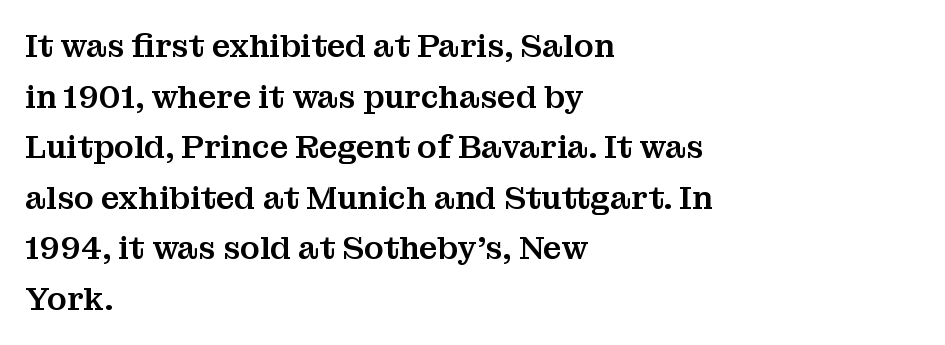
The image shows 32 px serif type, upright; set left-aligned, normal line spacing (1.58x), normal letter spacing, not underlined; medium stroke contrast and a medium x-height.
